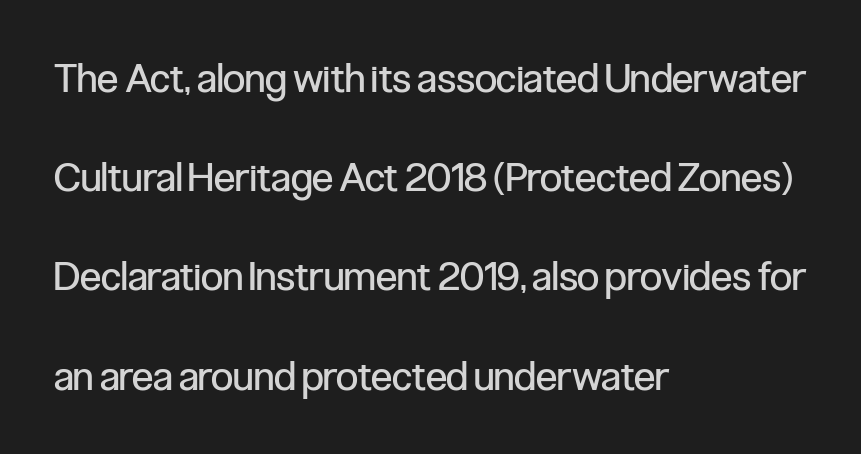
Honestly, there is no underline to notice here at all. The lines are spread far apart with generous leading. Unbolded letterforms with no extra heft. Vertical strokes here are truly vertical. Horizontal alignment here is leftward, the default for most running prose. A typesetter would call this zero additional tracking.
